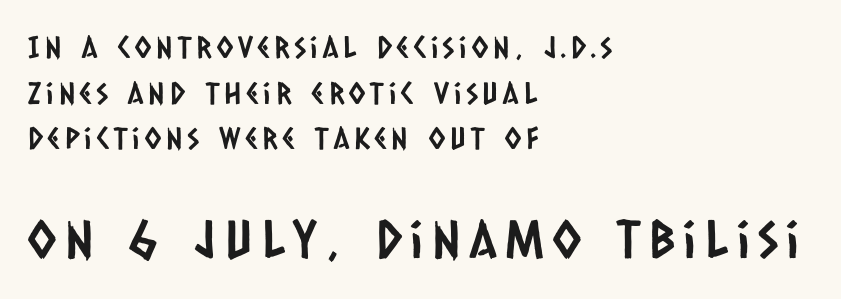
The image shows 52 px condensed sans-serif type; set left-aligned, normal line spacing (1.52x), not underlined; the second (bottom) block is 1.73x larger; low stroke contrast and a large x-height.
